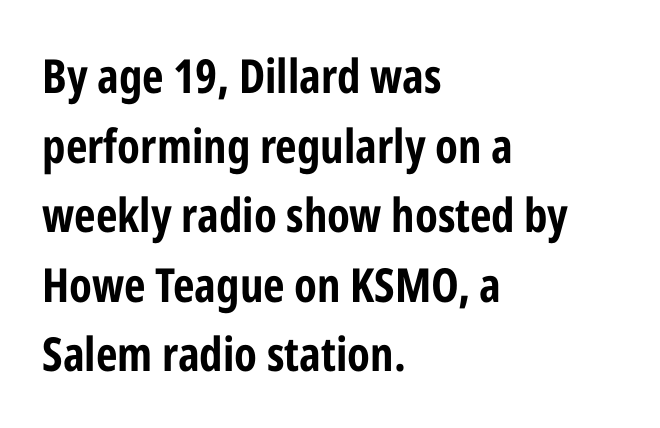
Varying glyph widths throughout — classic text-font behaviour. Serif or sans? Sans — the stroke terminals are bare. In CSS terms this would be text-align: left. Vertically, the passage feels balanced, rows spaced as you'd expect. Decoration check: the copy has no underline.
